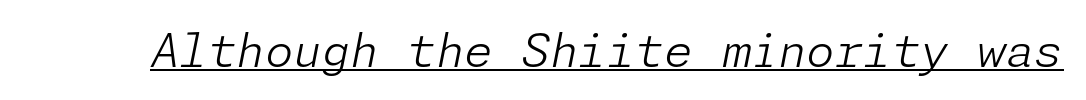
A typographer would call this underscored text. The strokes are not fattened; the text isn't bold. The passage shown leans; its letterforms are oblique. Default kerning and tracking; the words read as compact shapes.
